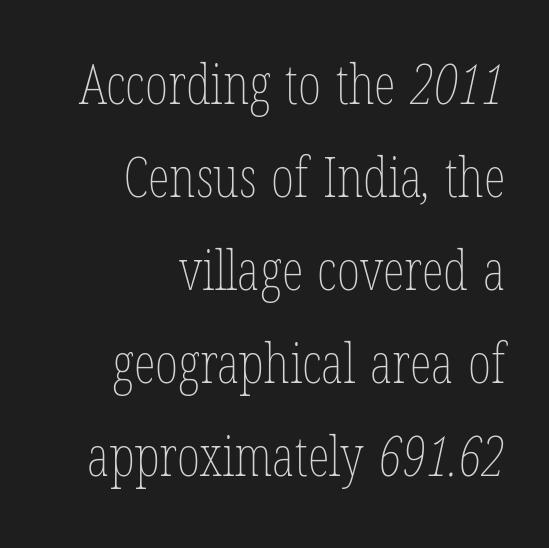
Does extra space separate the letters? No, they use regular spacing. Character widths vary here, with narrow letters taking less room than wide ones. The gap between lines stays unmarked. The text block is weighted toward the right margin, trailing off unevenly leftward.
